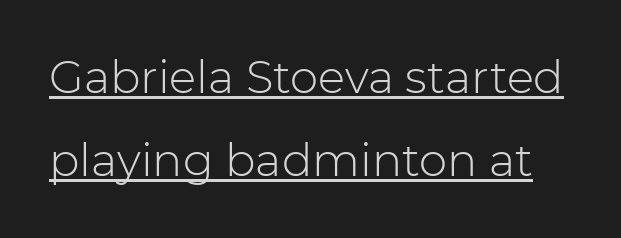
The image shows 45 px light sans-serif type, upright; set line spacing 1.85x, normal letter spacing, underlined; low stroke contrast and a medium x-height.
